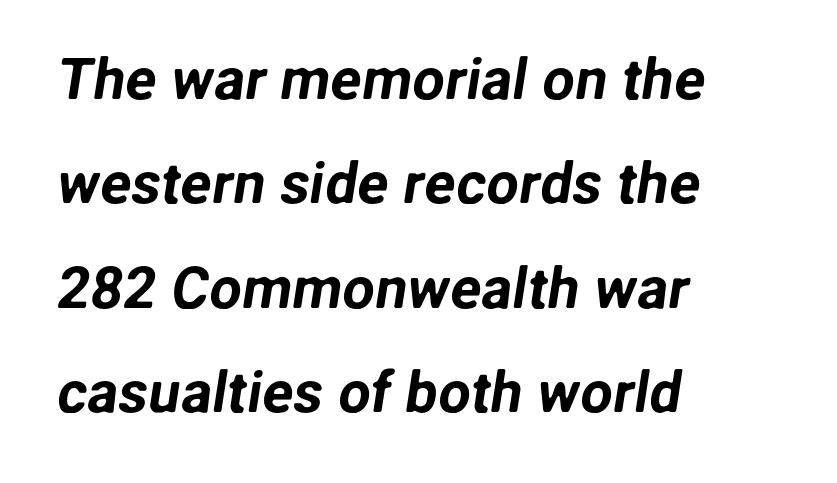
The rendering uses natural spacing where letterforms have individual widths. Serifs: no, the terminals of the letterforms are clean. The baseline area is clear. Between one letter and the next there's only the usual sliver of space.
